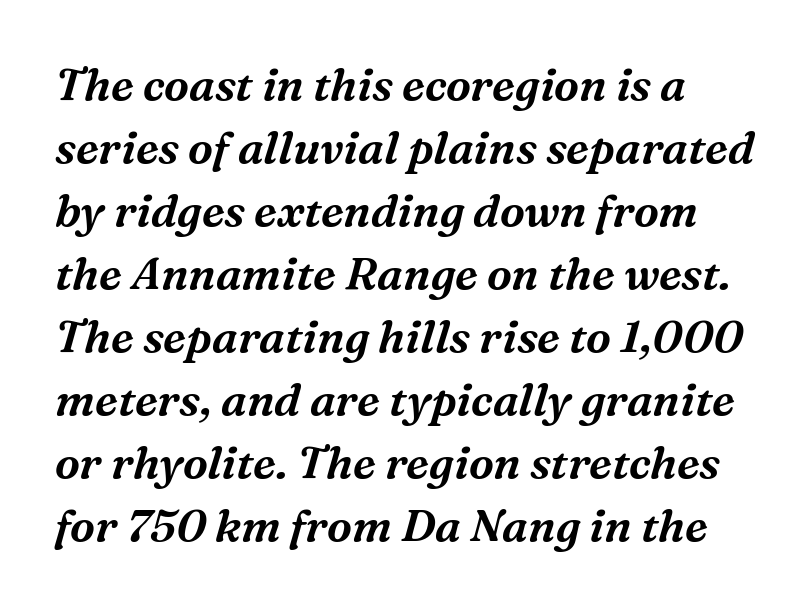
{"serif": "yes", "italic": "yes", "lean": "right", "slant_degrees": 16, "width": "normal", "stroke_contrast": "medium", "x_height": "medium", "monospaced": "no", "underline": "no", "line_spacing": "normal", "line_spacing_ratio": 1.4, "letter_spacing": "normal", "letter_spacing_em": 0.0, "glyph_px": 45}
